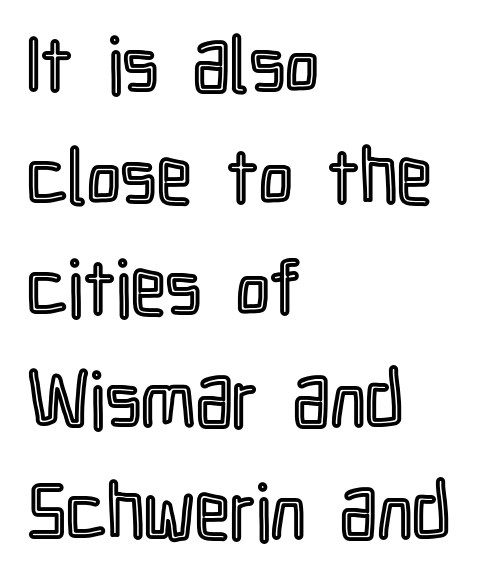
The image shows 77 px condensed type, upright; set left-aligned, normal line spacing (1.45x), normal letter spacing, not underlined; a medium x-height.
